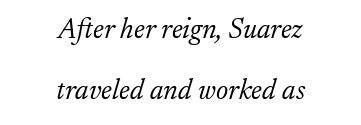
Q: Is the text bold? A: No.
Q: Is the text italic (slanted)? A: Yes, it leans right by about 17 degrees.
Q: Is the typeface a serif or a sans-serif typeface? A: Serif.
Q: Is the text underlined? A: No.
Q: How is the paragraph aligned? A: Centered.
Q: Is the spacing between letters normal or unusually wide? A: Normal.
Q: Is the spacing between lines tight, normal or loose? A: Loose.
Q: Width (condensed, normal, or wide)? A: Normal.
Q: Stroke contrast? A: Low.
Q: x-height? A: Small.
Q: Monospaced? A: No.
